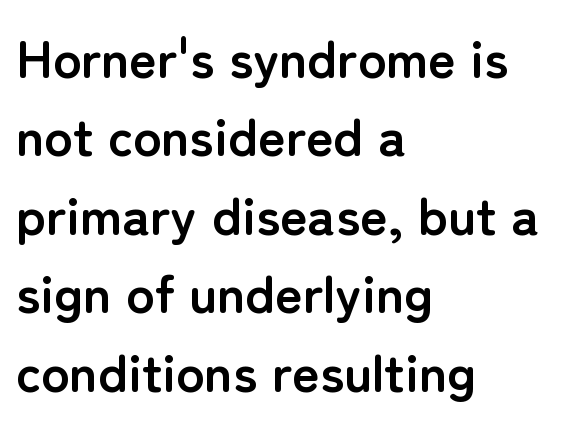
{"serif": "no", "italic": "no", "bold": "yes", "weight": "semibold", "width": "normal", "stroke_contrast": "low", "x_height": "medium", "monospaced": "no", "underline": "no", "align": "left", "line_spacing": "normal", "line_spacing_ratio": 1.48, "letter_spacing": "normal", "letter_spacing_em": 0.0, "glyph_px": 53}
